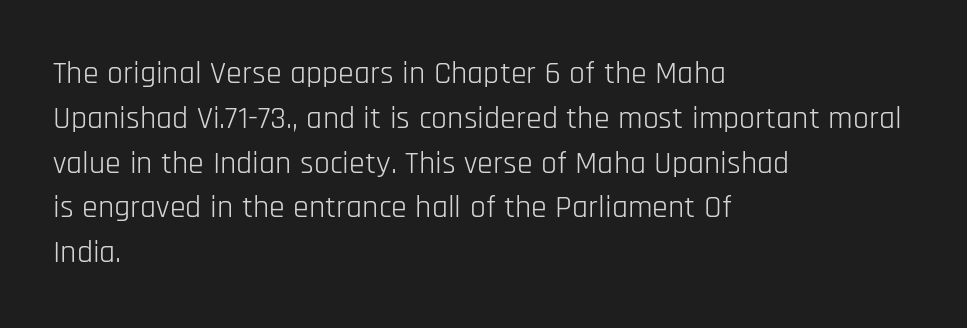
Layout note: lines flush left. This is the regular roman posture of the typeface. Think of a printed novel: that variable character pitch is what you see here. This reads as an unemphasized weight, regular at the heaviest. You can tell from the bare stems that sans-serif type was used. Horizontal bands of white between lines are of average thickness.
